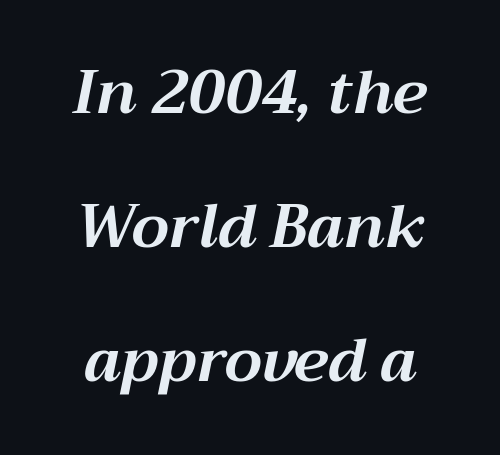
The image shows 60 px bold type, italic (leaning right); set centered, loose line spacing (2.23x), normal letter spacing, not underlined; medium stroke contrast and a medium x-height.
